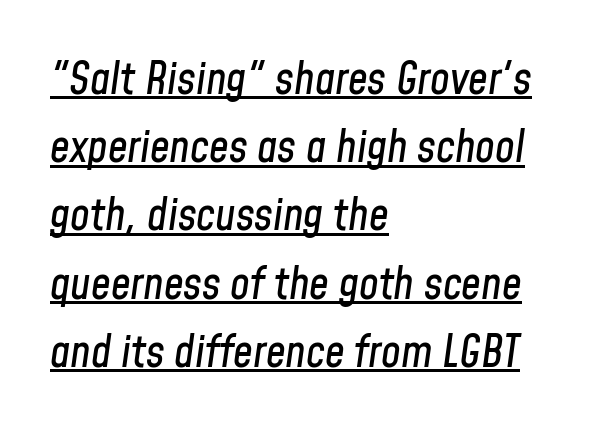
The image shows 44 px condensed type, italic (leaning right); set left-aligned, normal line spacing (1.55x), normal letter spacing, underlined; low stroke contrast and a medium x-height.
